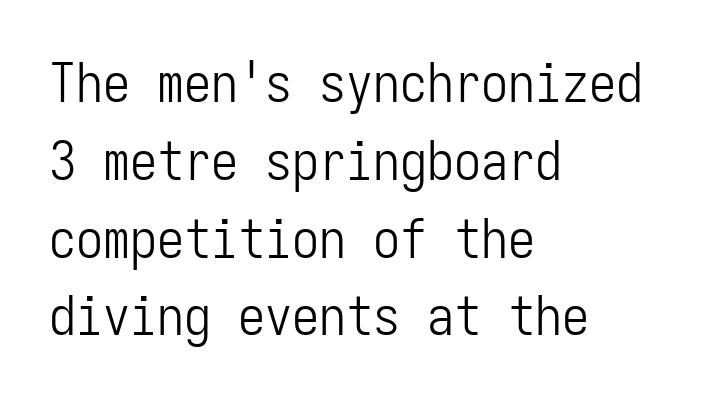
The image shows 54 px light, condensed sans-serif type, upright, monospaced; set left-aligned, normal line spacing (1.44x), normal letter spacing, not underlined; low stroke contrast and a medium x-height.
